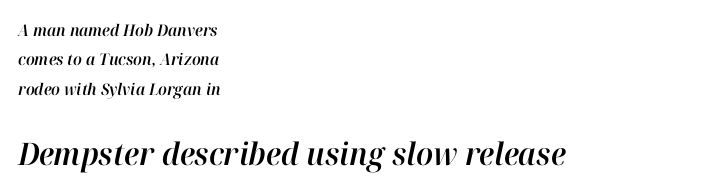
Q: Is the text italic (slanted)? A: Yes, it leans right by about 12 degrees.
Q: Is the text underlined? A: No.
Q: How is the paragraph aligned? A: Left-aligned.
Q: Is the spacing between letters normal or unusually wide? A: Normal.
Q: Which block of text is set in a larger size, the first (top) or the second (bottom)? A: The second (bottom) one.
Q: Width (condensed, normal, or wide)? A: Normal.
Q: Stroke contrast? A: High.
Q: x-height? A: Medium.
Q: Monospaced? A: No.
